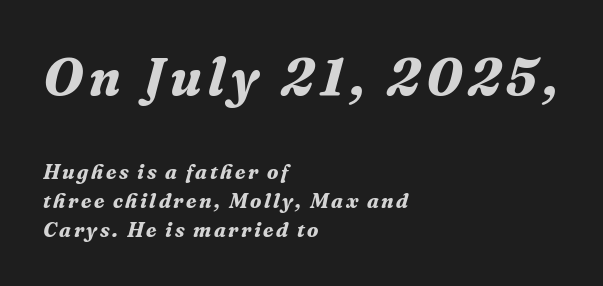
Slant detected: the letters are inclined. The initial chunk of copy outweighs the following chunk in type size. Whoever set this chose a conventional vertical rhythm. Unlike a clean sans, this face finishes its strokes with serifs. The lines are quadded left.
